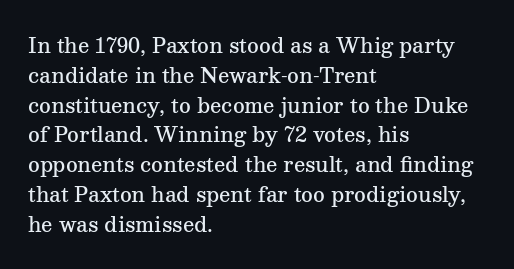
Q: Is the text bold? A: Semi-bold.
Q: Is the text italic (slanted)? A: No, it is upright.
Q: Is the text underlined? A: No.
Q: How is the paragraph aligned? A: Left-aligned.
Q: Is the spacing between letters normal or unusually wide? A: Normal.
Q: Is the spacing between lines tight, normal or loose? A: Normal.
